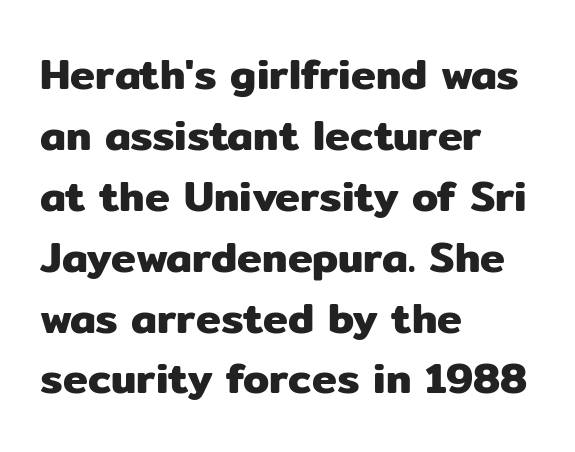
The image shows 42 px sans-serif type, upright; set left-aligned, normal line spacing (1.45x), normal letter spacing, not underlined; low stroke contrast and a medium x-height.
